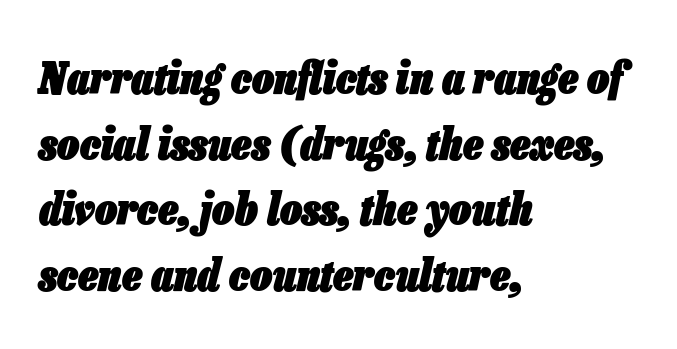
The ragged edge is on the right, which tells us the setting is flush left. The letterforms sit shoulder to shoulder at normal distance. Notice how descenders clear the ascenders below comfortably — that's standard leading. The specimen omits any rule beneath the text block's lines. Look at the stroke-to-counter ratio: heavy, a bold.
